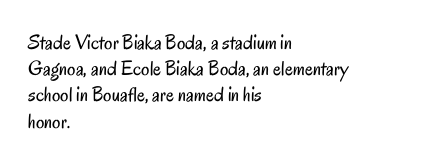
{"italic": "no", "bold": "no", "underline": "no", "align": "left", "line_spacing": "normal", "line_spacing_ratio": 1.25, "letter_spacing": "normal", "letter_spacing_em": 0.0, "glyph_px": 21}
